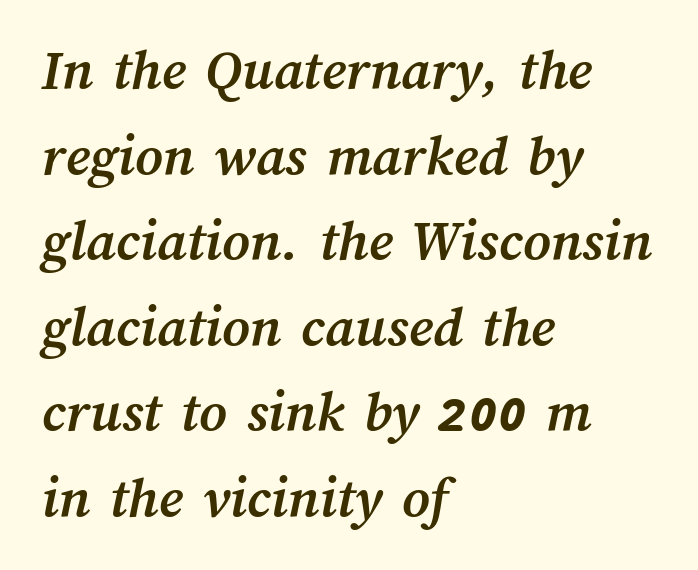
Summary of vertical rhythm: regular, with standard interline spacing. A typesetter would call this proportional, since set widths differ per character. The paragraph has a hard left edge and a soft right edge. Pretty heavy lettering here — definitely bold. Standard letterfit; no display-style spreading of the glyphs.
